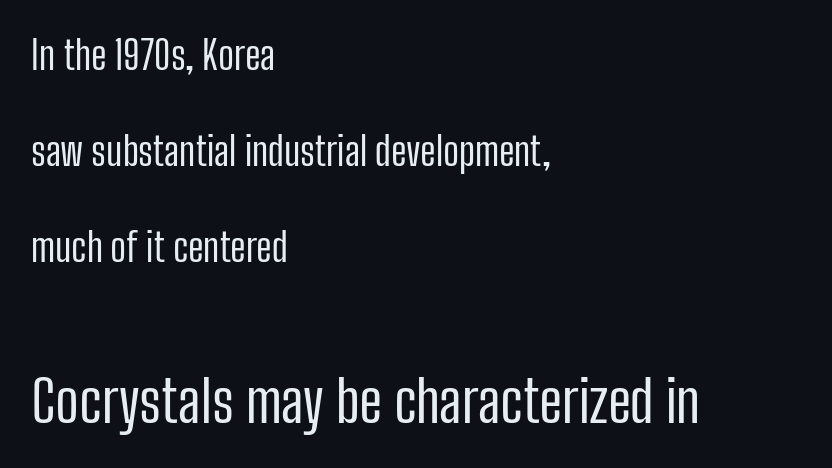
This rendering uses left alignment, leaving the right contour irregular. The characters display no serif detailing; their extremities are plain. A great deal of white space separates one row of letters from the next. Two sizes are in play, and the larger belongs to the second block. Designer's note — italics off, roman on.
